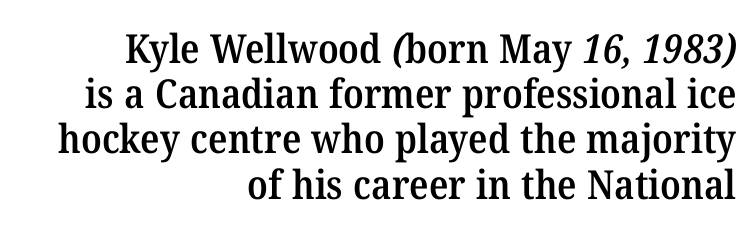
The type is set solid horizontally, with unmodified tracking. This rendering features lettering with no underline. Varying glyph widths throughout — classic text-font behaviour. Layout note: lines flush right. The rendering uses a small line-height, squeezing the rows. This is moderately heavy type, rendered in semibold.
